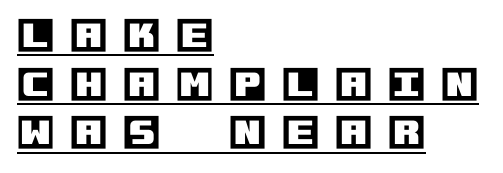
The space between consecutive lines is moderate. The letters stand straight up with perfectly vertical stems. Looks like someone drew a line under every word here. This sample is left-justified, so line endings fall wherever the words run out. Each word looks stretched out because of the extra space between its letters.
